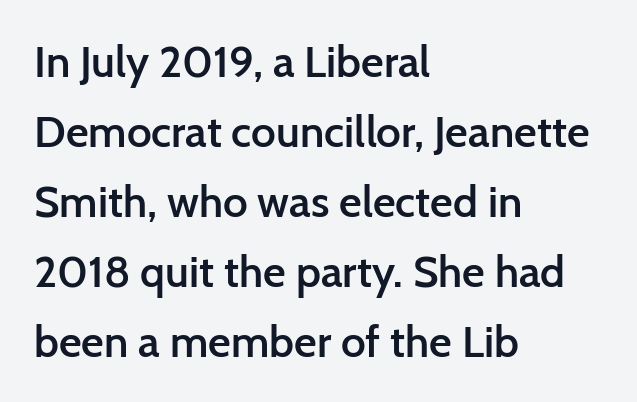
The space beneath each line is pristine and unruled. The typesetting leans somewhat heavy: a semibold. A sans-serif font was chosen for this passage. There is no visible air inserted between adjacent glyphs.
